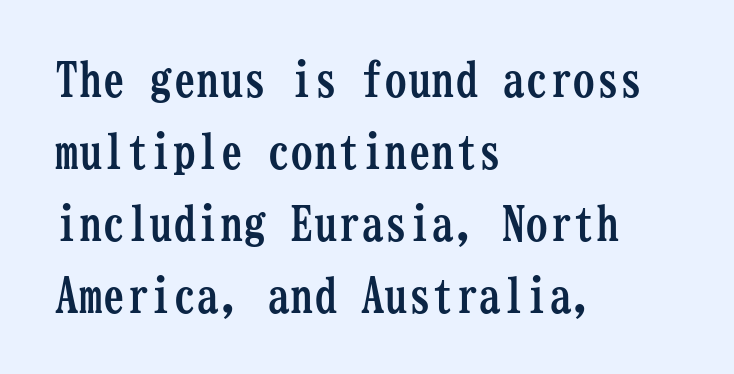
The image shows 47 px semibold, condensed serif type, upright, monospaced; set left-aligned, normal line spacing (1.53x), normal letter spacing, not underlined; low stroke contrast and a medium x-height.
